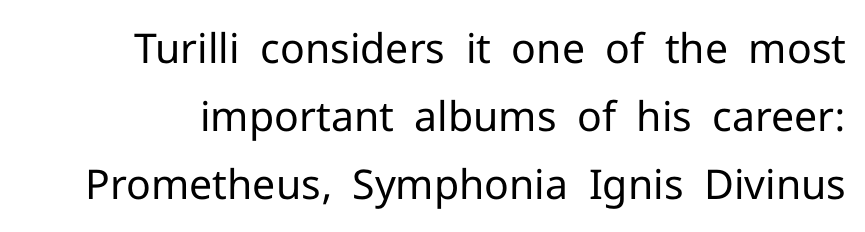
{"serif": "no", "italic": "no", "bold": "no", "weight": "regular", "width": "normal", "stroke_contrast": "low", "x_height": "medium", "monospaced": "no", "underline": "no", "line_spacing": "normal", "line_spacing_ratio": 1.66, "letter_spacing": "normal", "letter_spacing_em": 0.0, "glyph_px": 41}
